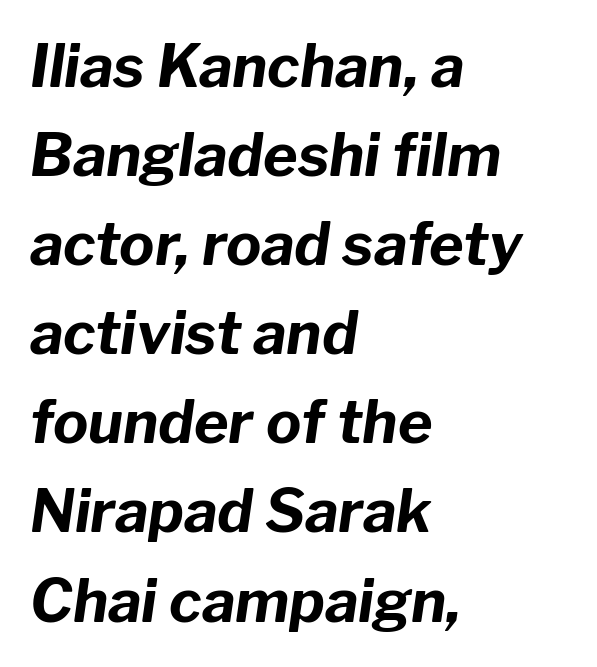
{"italic": "yes", "lean": "right", "slant_degrees": 8, "bold": "yes", "weight": "bold", "width": "normal", "stroke_contrast": "low", "x_height": "medium", "monospaced": "no", "underline": "no", "align": "left", "line_spacing": "normal", "line_spacing_ratio": 1.51, "letter_spacing": "normal", "letter_spacing_em": 0.0, "glyph_px": 59}
